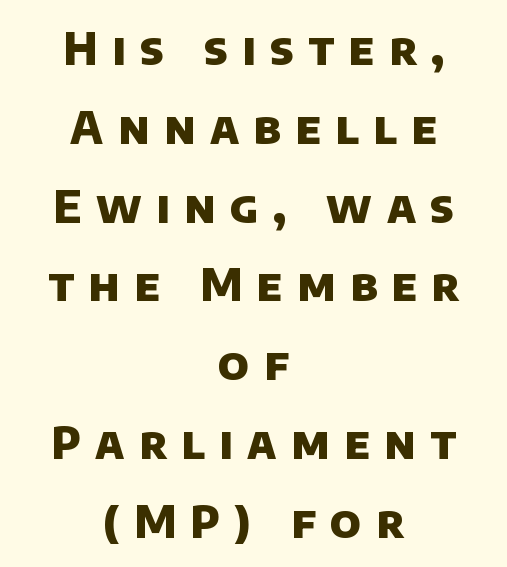
The image shows 44 px heavy sans-serif type; set centered, line spacing 1.79x, unusually wide letter spacing (+0.33 em), not underlined; low stroke contrast and a large x-height.
